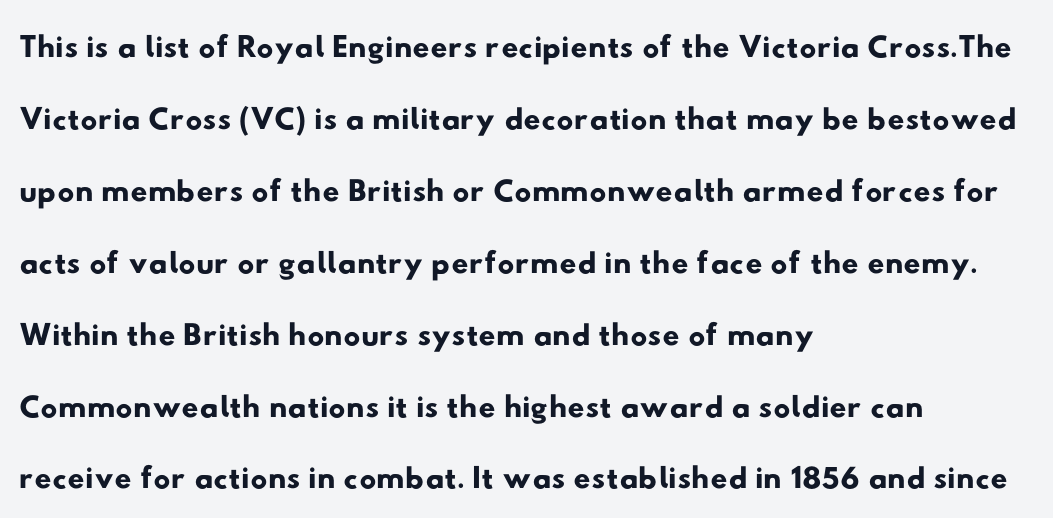
{"serif": "no", "width": "wide", "stroke_contrast": "low", "x_height": "small", "monospaced": "no", "underline": "no", "align": "left", "line_spacing": "normal", "line_spacing_ratio": 1.53, "letter_spacing": "normal", "letter_spacing_em": 0.0, "glyph_px": 47}
